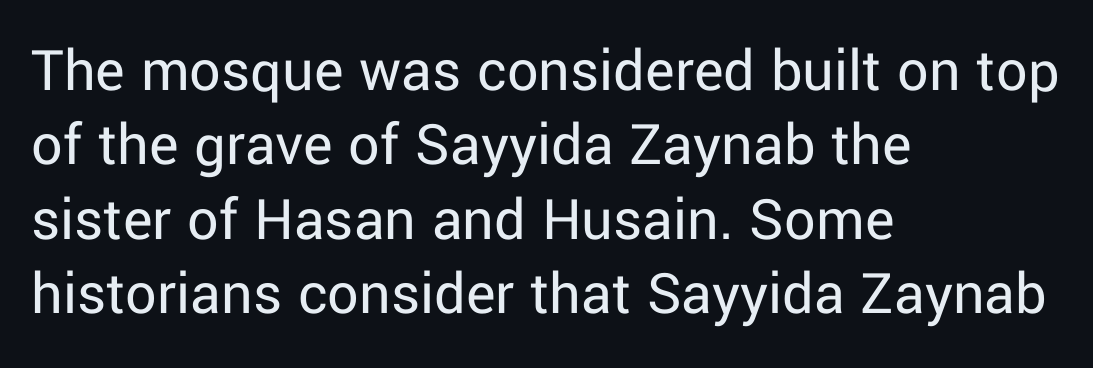
Q: Is the text bold? A: No.
Q: Is the text italic (slanted)? A: No, it is upright.
Q: Is the typeface a serif or a sans-serif typeface? A: Sans-serif.
Q: Is the text underlined? A: No.
Q: How is the paragraph aligned? A: Left-aligned.
Q: Is the spacing between letters normal or unusually wide? A: Normal.
Q: Width (condensed, normal, or wide)? A: Normal.
Q: Stroke contrast? A: Low.
Q: x-height? A: Medium.
Q: Monospaced? A: No.
